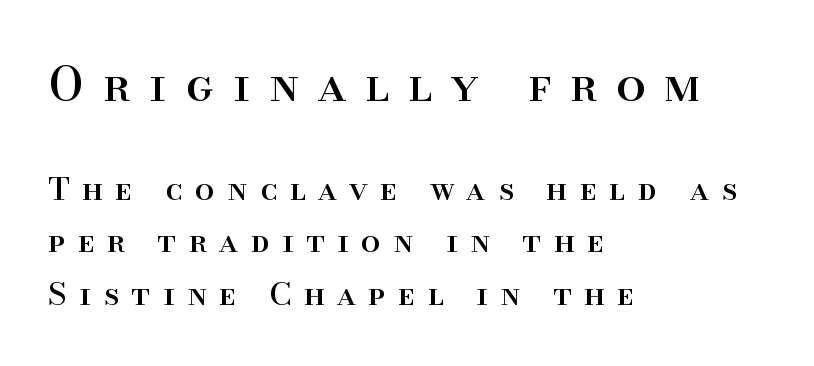
Old-style or modern, the face here clearly has serifs. Scale decreases going downward across the two blocks. Each row of text sits above clean, open space. Each word looks stretched out because of the extra space between its letters. Leftover space on each line is placed entirely after the last word.
